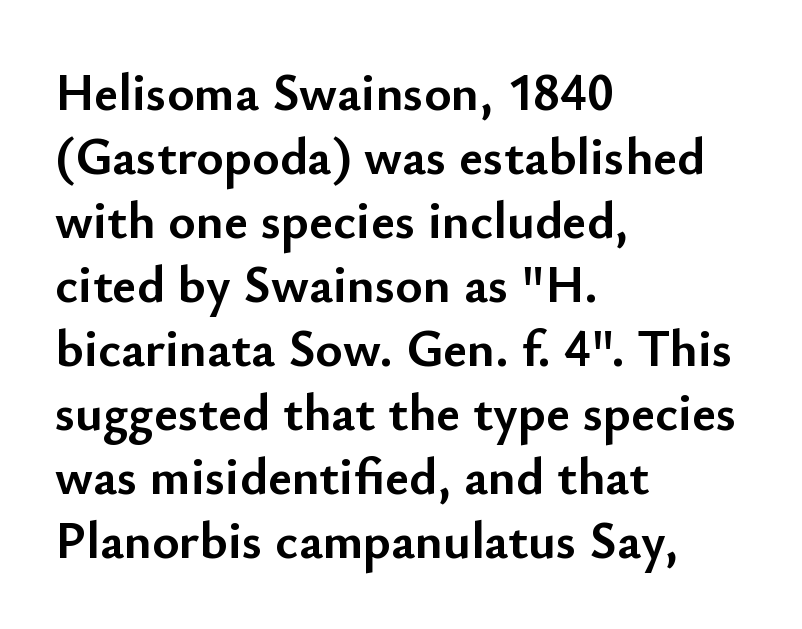
Q: Is the text bold? A: Yes.
Q: Is the text italic (slanted)? A: No, it is upright.
Q: Is the typeface a serif or a sans-serif typeface? A: Sans-serif.
Q: Is the text underlined? A: No.
Q: How is the paragraph aligned? A: Left-aligned.
Q: Is the spacing between letters normal or unusually wide? A: Normal.
Q: Width (condensed, normal, or wide)? A: Normal.
Q: Stroke contrast? A: Low.
Q: x-height? A: Small.
Q: Monospaced? A: No.
